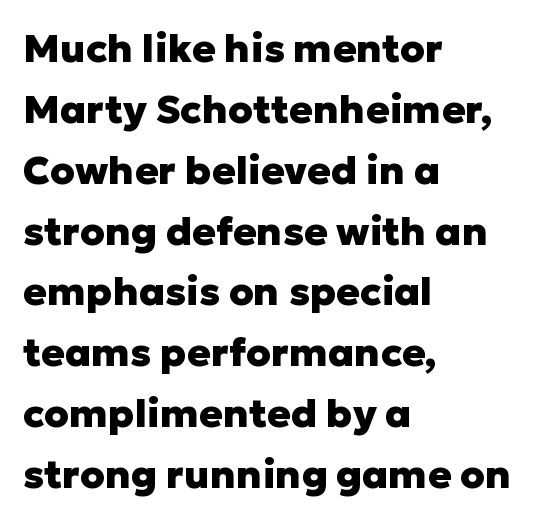
{"serif": "no", "italic": "no", "bold": "yes", "weight": "heavy", "width": "normal", "stroke_contrast": "low", "x_height": "medium", "monospaced": "no", "underline": "no", "align": "left", "line_spacing": "normal", "line_spacing_ratio": 1.56, "letter_spacing": "normal", "letter_spacing_em": 0.0, "glyph_px": 39}
